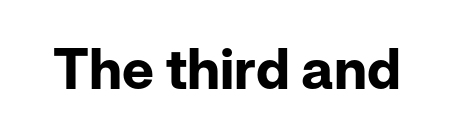
The image shows 56 px bold sans-serif type, upright; set normal letter spacing, not underlined; low stroke contrast and a medium x-height.
